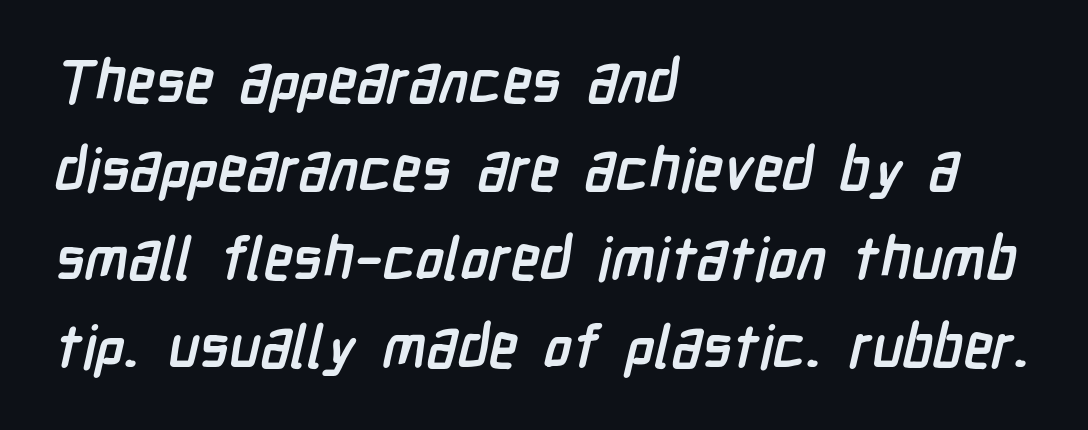
Q: Is the text bold? A: Yes.
Q: Is the typeface a serif or a sans-serif typeface? A: Sans-serif.
Q: Is the text underlined? A: No.
Q: How is the paragraph aligned? A: Left-aligned.
Q: Is the spacing between letters normal or unusually wide? A: Normal.
Q: Is the spacing between lines tight, normal or loose? A: Normal.
Q: Width (condensed, normal, or wide)? A: Condensed.
Q: Stroke contrast? A: Low.
Q: x-height? A: Medium.
Q: Monospaced? A: No.
